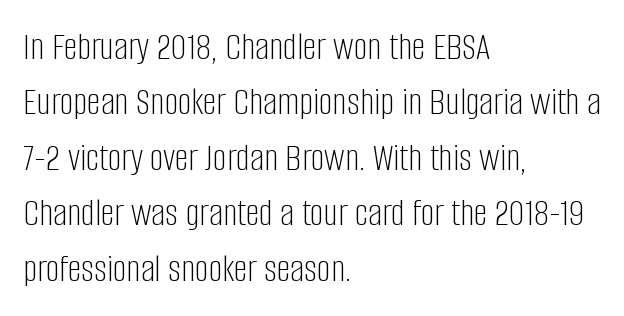
Q: Is the text bold? A: No.
Q: Is the text italic (slanted)? A: No, it is upright.
Q: Is the typeface a serif or a sans-serif typeface? A: Sans-serif.
Q: Is the text underlined? A: No.
Q: How is the paragraph aligned? A: Left-aligned.
Q: Is the spacing between letters normal or unusually wide? A: Normal.
Q: Is the spacing between lines tight, normal or loose? A: Normal.
Q: Width (condensed, normal, or wide)? A: Condensed.
Q: Stroke contrast? A: Low.
Q: x-height? A: Large.
Q: Monospaced? A: No.
